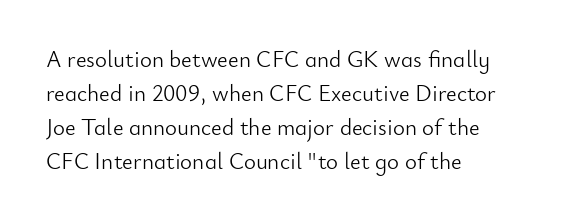
Q: Is the text bold? A: No.
Q: Is the text italic (slanted)? A: No, it is upright.
Q: Is the text underlined? A: No.
Q: How is the paragraph aligned? A: Left-aligned.
Q: Is the spacing between letters normal or unusually wide? A: Normal.
Q: Is the spacing between lines tight, normal or loose? A: Normal.
